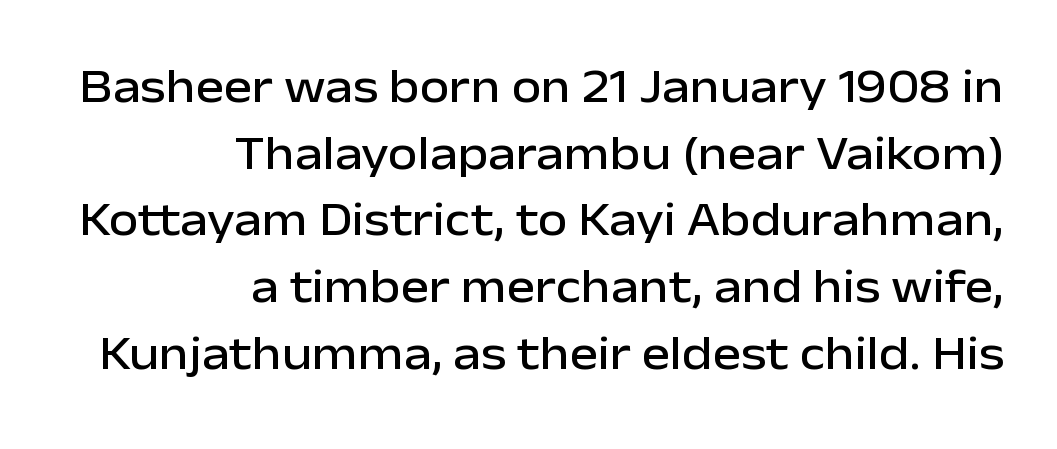
Q: Is the text italic (slanted)? A: No, it is upright.
Q: Is the typeface a serif or a sans-serif typeface? A: Sans-serif.
Q: Is the text underlined? A: No.
Q: How is the paragraph aligned? A: Right-aligned.
Q: Is the spacing between letters normal or unusually wide? A: Normal.
Q: Is the spacing between lines tight, normal or loose? A: Normal.
Q: Width (condensed, normal, or wide)? A: Normal.
Q: Stroke contrast? A: Low.
Q: x-height? A: Medium.
Q: Monospaced? A: No.
